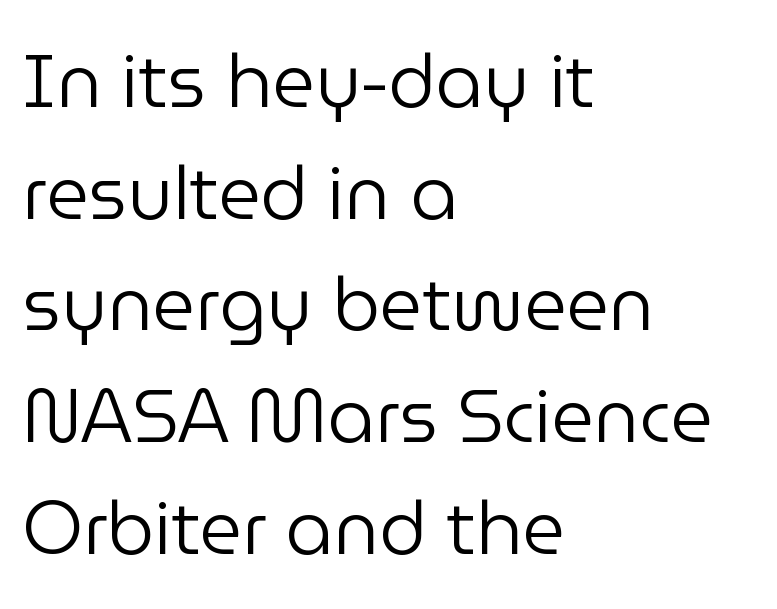
The image shows 74 px regular-weight sans-serif type, upright; set left-aligned, normal line spacing (1.51x), normal letter spacing, not underlined; low stroke contrast and a medium x-height.
